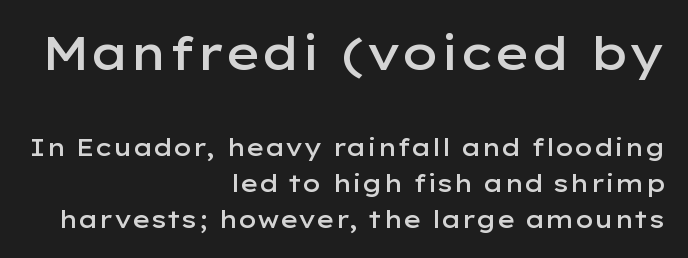
The image shows 47 px semibold, wide sans-serif type, upright; set right-aligned, normal line spacing (1.51x), normal letter spacing, not underlined; the first (top) block is 1.96x larger; low stroke contrast and a medium x-height.
